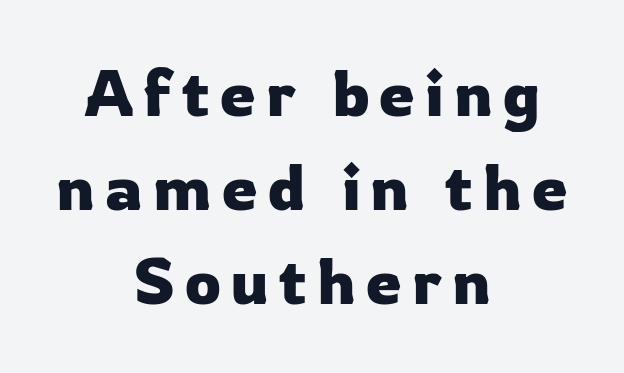
{"serif": "no", "italic": "no", "width": "normal", "stroke_contrast": "low", "x_height": "medium", "monospaced": "no", "underline": "no", "align": "center", "line_spacing": "normal", "line_spacing_ratio": 1.47, "glyph_px": 64}
